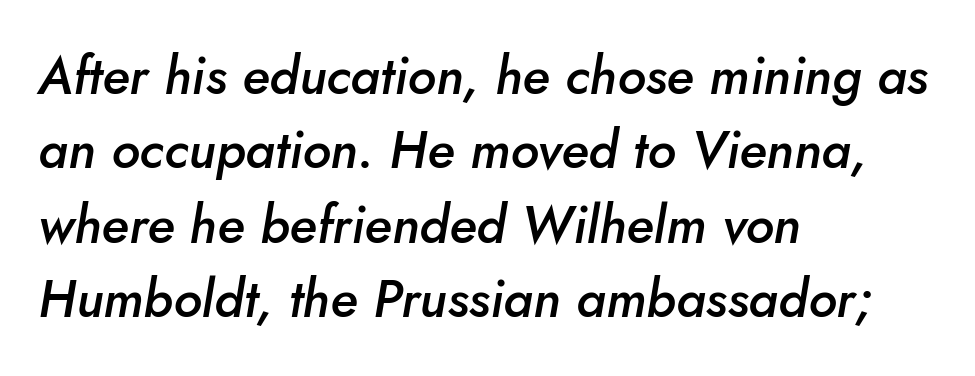
Q: Is the text bold? A: Semi-bold.
Q: Is the text italic (slanted)? A: Yes, it leans right by about 5 degrees.
Q: Is the text underlined? A: No.
Q: How is the paragraph aligned? A: Left-aligned.
Q: Is the spacing between letters normal or unusually wide? A: Normal.
Q: Is the spacing between lines tight, normal or loose? A: Normal.
Q: Width (condensed, normal, or wide)? A: Normal.
Q: Stroke contrast? A: Low.
Q: x-height? A: Small.
Q: Monospaced? A: No.
